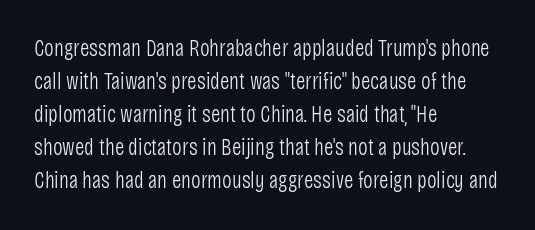
The image shows 23 px text type, upright; set left-aligned, normal line spacing (1.44x), normal letter spacing, not underlined.
